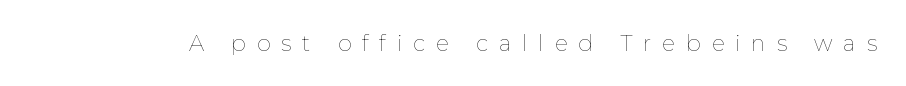
In terms of posture, this sample is upright. Inter-character spacing is expanded well beyond the font's built-in metrics. Underline: absent. The typesetting does not lean heavy: it is not bold.
